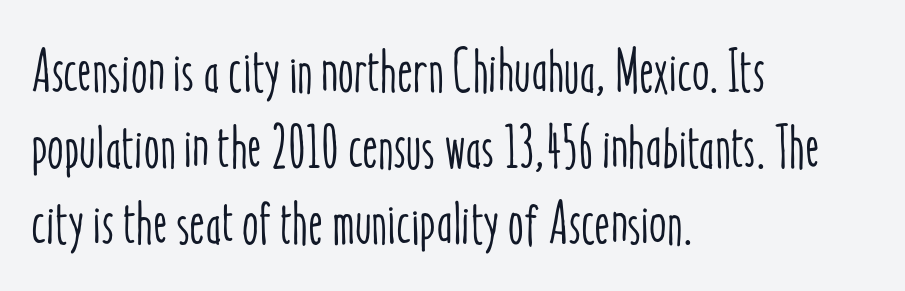
The image shows 60 px condensed type, upright; set left-aligned, normal line spacing (1.27x), normal letter spacing, not underlined; low stroke contrast and a medium x-height.
